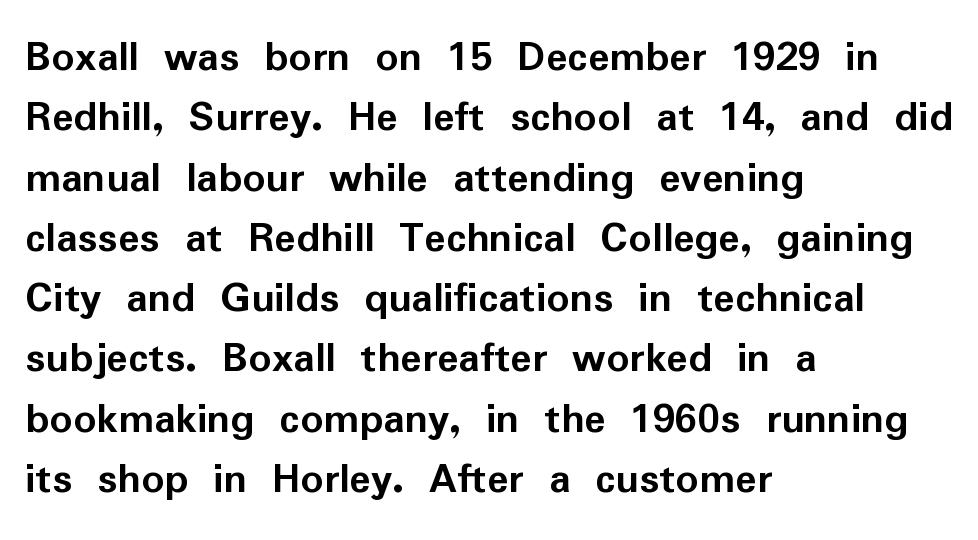
All the whitespace from short lines collects on the right. This sample has the flowing, uneven cadence of proportional lettering. Compared with an ordinary text face, these strokes are far heavier — a full bold. What stands out about the letter spacing? Nothing — it is the standard amount.
